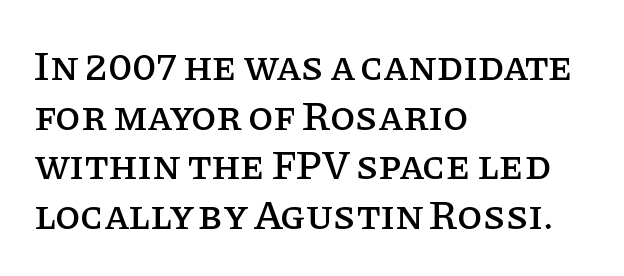
Q: Is the text italic (slanted)? A: No, it is upright.
Q: Is the typeface a serif or a sans-serif typeface? A: Serif.
Q: Is the text underlined? A: No.
Q: How is the paragraph aligned? A: Left-aligned.
Q: Is the spacing between letters normal or unusually wide? A: Normal.
Q: Width (condensed, normal, or wide)? A: Normal.
Q: Stroke contrast? A: Low.
Q: x-height? A: Large.
Q: Monospaced? A: No.
